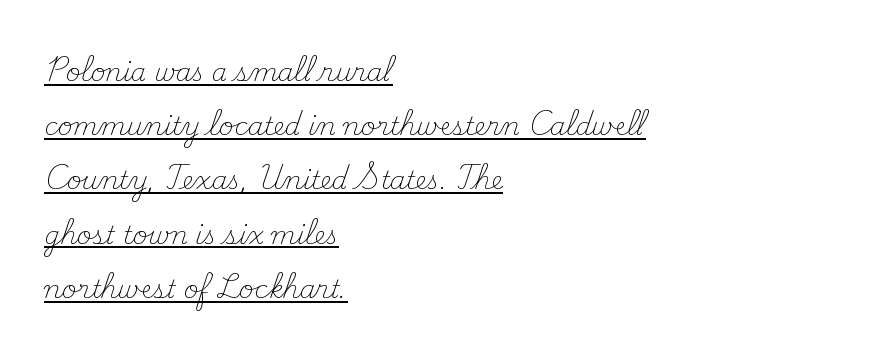
Q: Is the text bold? A: No.
Q: Is the text italic (slanted)? A: Yes.
Q: Is the text underlined? A: Yes.
Q: How is the paragraph aligned? A: Left-aligned.
Q: Is the spacing between letters normal or unusually wide? A: Normal.
Q: Is the spacing between lines tight, normal or loose? A: Loose.
